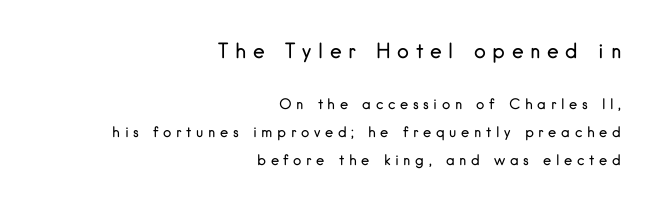
Q: Is the text bold? A: No.
Q: Is the text italic (slanted)? A: No, it is upright.
Q: Is the text underlined? A: No.
Q: How is the paragraph aligned? A: Right-aligned.
Q: Is the spacing between letters normal or unusually wide? A: Unusually wide.
Q: Is the spacing between lines tight, normal or loose? A: Loose.
Q: Which block of text is set in a larger size, the first (top) or the second (bottom)? A: The first (top) one.
